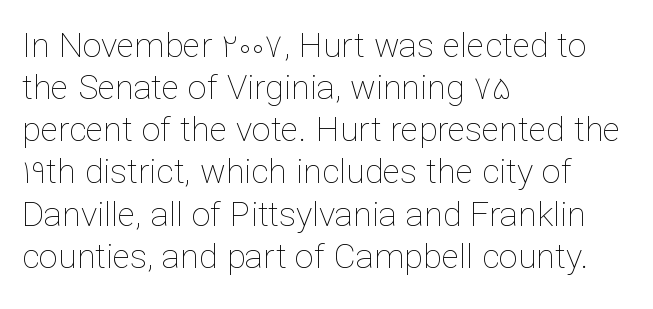
The image shows 34 px thin type, upright; set left-aligned, line spacing 1.24x, normal letter spacing, not underlined; low stroke contrast and a medium x-height.
